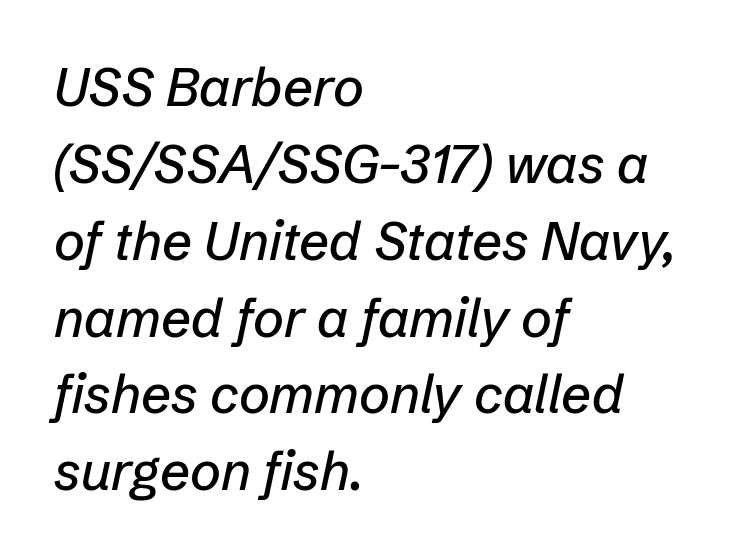
{"italic": "yes", "lean": "right", "slant_degrees": 12, "width": "normal", "stroke_contrast": "low", "x_height": "medium", "monospaced": "no", "underline": "no", "align": "left", "line_spacing": "normal", "line_spacing_ratio": 1.45, "letter_spacing": "normal", "letter_spacing_em": 0.0, "glyph_px": 53}
